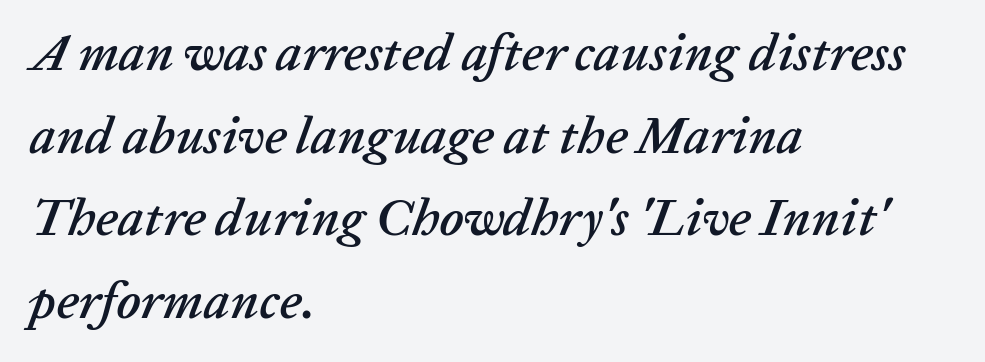
Q: Is the text italic (slanted)? A: Yes, it leans right by about 20 degrees.
Q: Is the text underlined? A: No.
Q: How is the paragraph aligned? A: Left-aligned.
Q: Is the spacing between letters normal or unusually wide? A: Normal.
Q: Is the spacing between lines tight, normal or loose? A: Normal.
Q: Width (condensed, normal, or wide)? A: Normal.
Q: Stroke contrast? A: Low.
Q: x-height? A: Medium.
Q: Monospaced? A: No.
